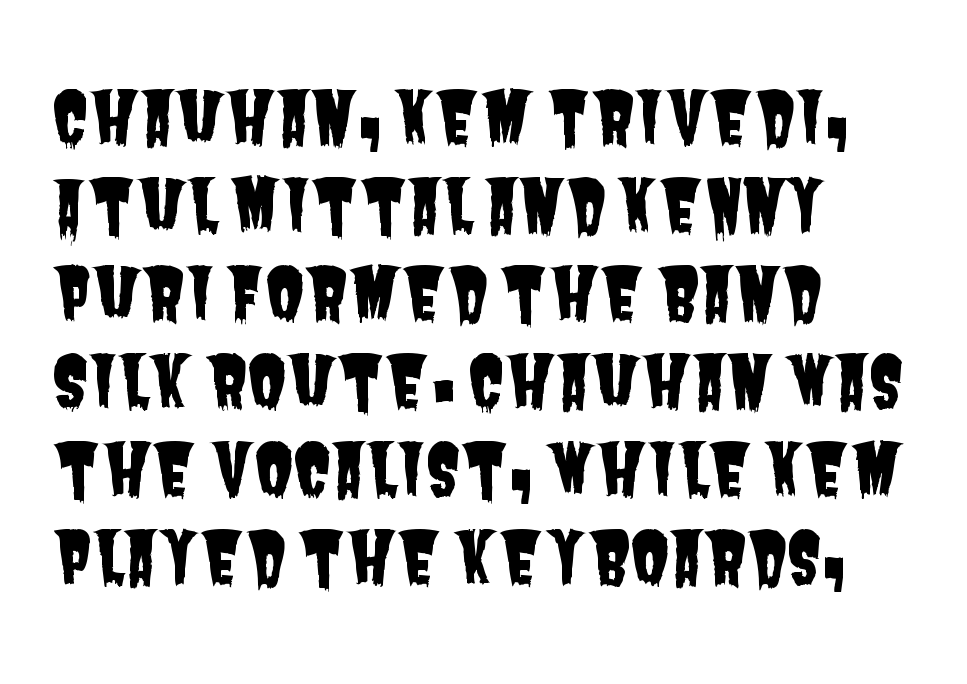
Here the designer chose a conventional face with non-uniform glyph widths. The letterforms sit shoulder to shoulder at normal distance. Beneath every word, the page is bare. In terms of letterform style, serifs are entirely absent.
